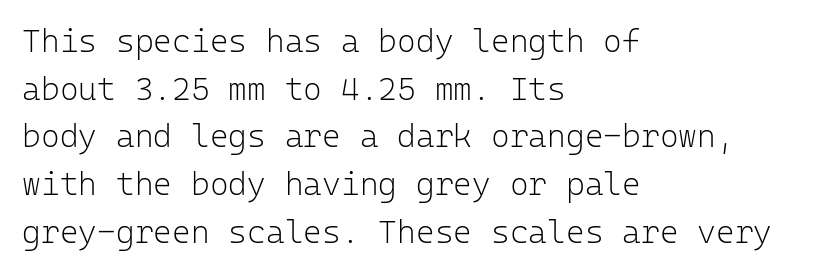
{"serif": "no", "italic": "no", "bold": "no", "weight": "light", "width": "normal", "stroke_contrast": "low", "x_height": "medium", "monospaced": "yes", "underline": "no", "align": "left", "line_spacing": "normal", "line_spacing_ratio": 1.49, "letter_spacing": "normal", "letter_spacing_em": 0.0, "glyph_px": 32}
